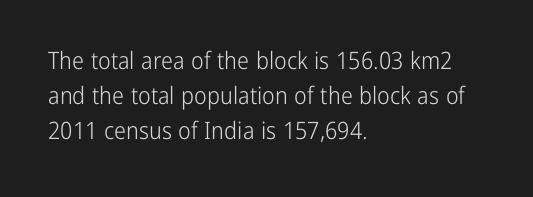
Summary of weight: not heavy and not bold. The passage shown stacks its lines at a standard gap. Upright lettering throughout. Tracking value appears to be zero — textbook default spacing.
